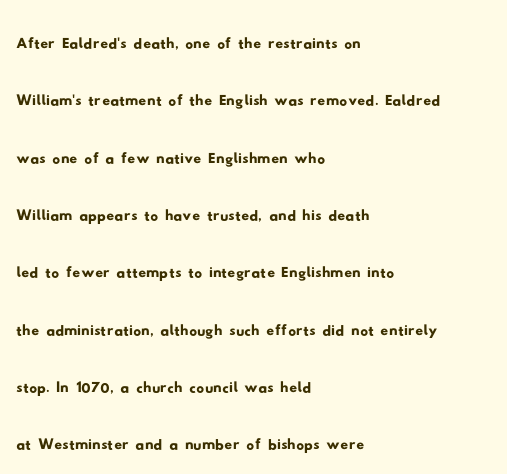
Q: Is the typeface a serif or a sans-serif typeface? A: Sans-serif.
Q: Is the text underlined? A: No.
Q: How is the paragraph aligned? A: Left-aligned.
Q: Is the spacing between letters normal or unusually wide? A: Normal.
Q: Is the spacing between lines tight, normal or loose? A: Normal.
Q: Width (condensed, normal, or wide)? A: Wide.
Q: Stroke contrast? A: Low.
Q: x-height? A: Small.
Q: Monospaced? A: No.
